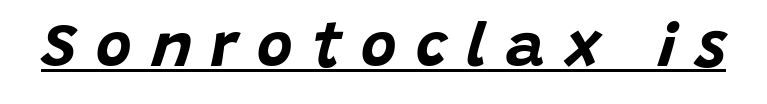
The image shows 61 px bold type, italic (leaning right); set unusually wide letter spacing (+0.32 em), underlined; low stroke contrast and a large x-height.
